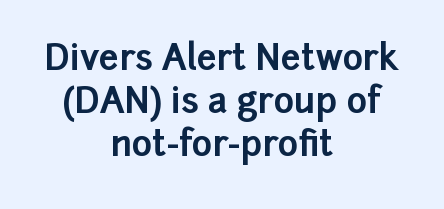
Q: Is the text bold? A: Yes.
Q: Is the text italic (slanted)? A: No, it is upright.
Q: Is the typeface a serif or a sans-serif typeface? A: Sans-serif.
Q: Is the text underlined? A: No.
Q: How is the paragraph aligned? A: Centered.
Q: Is the spacing between letters normal or unusually wide? A: Normal.
Q: Width (condensed, normal, or wide)? A: Normal.
Q: Stroke contrast? A: Low.
Q: x-height? A: Medium.
Q: Monospaced? A: No.
